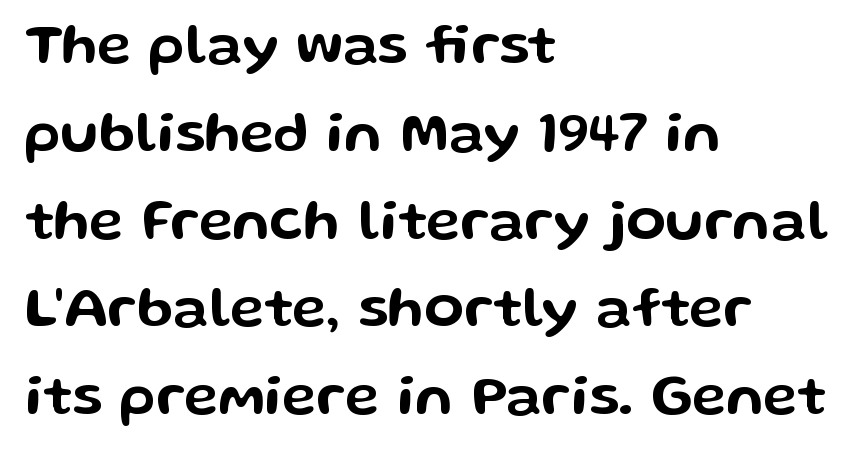
Interline gaps are of average width in this sample. Ordinary non-slanted type is in use. Glance below the letters and you will spot only blank space. A classic flush-left, rag-right setting is used for this passage. In terms of letterspacing, this is plain default setting. Proportional: the letters do not fall into vertical columns.
